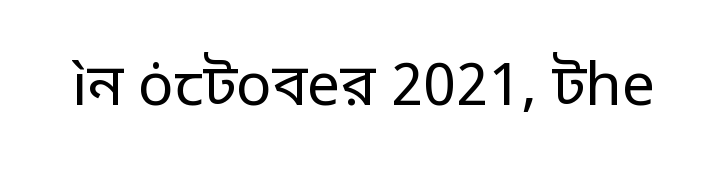
The image shows 59 px regular-weight sans-serif type, upright; set normal letter spacing, not underlined; low stroke contrast and a medium x-height.
